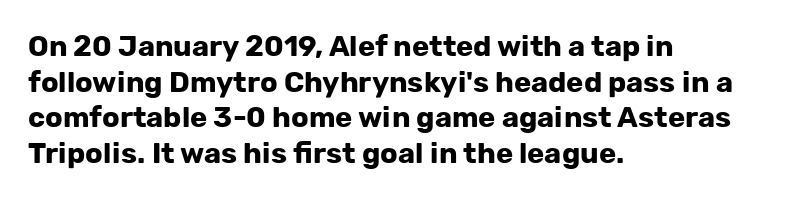
The image shows 29 px bold sans-serif type, upright; set left-aligned, line spacing 1.23x, normal letter spacing, not underlined; low stroke contrast and a medium x-height.
